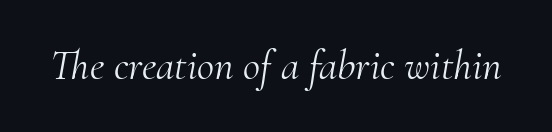
The image shows 42 px light serif type, italic (leaning right); set normal letter spacing, not underlined; medium stroke contrast and a small x-height.
